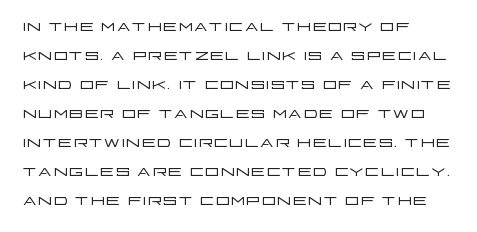
{"italic": "no", "bold": "no", "underline": "no", "align": "left", "line_spacing": "normal", "line_spacing_ratio": 1.26, "letter_spacing": "normal", "letter_spacing_em": 0.0, "glyph_px": 23}
